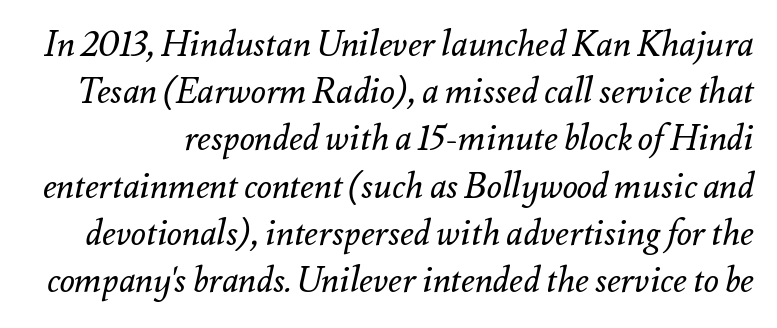
The image shows 35 px regular-weight type, italic (leaning right); set normal line spacing (1.35x), normal letter spacing, not underlined; medium stroke contrast and a small x-height.
